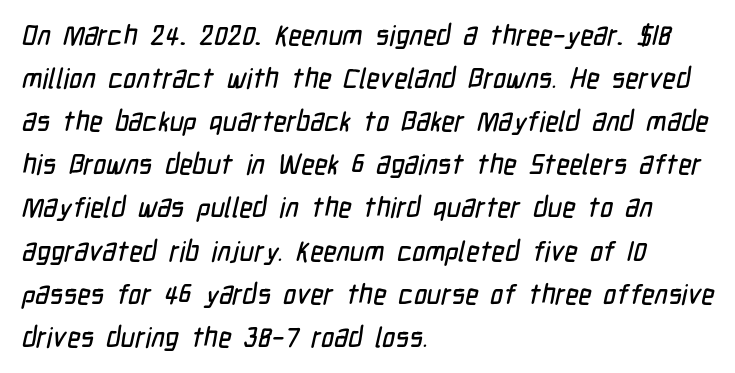
Q: Is the typeface a serif or a sans-serif typeface? A: Sans-serif.
Q: Is the text underlined? A: No.
Q: How is the paragraph aligned? A: Left-aligned.
Q: Is the spacing between letters normal or unusually wide? A: Normal.
Q: Is the spacing between lines tight, normal or loose? A: Normal.
Q: Width (condensed, normal, or wide)? A: Condensed.
Q: Stroke contrast? A: Low.
Q: x-height? A: Medium.
Q: Monospaced? A: No.
